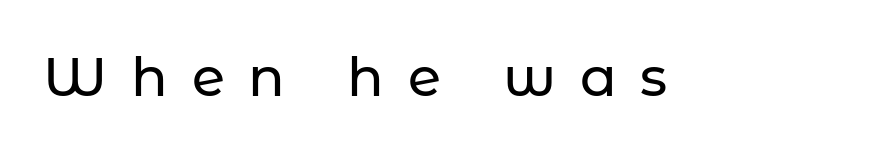
The image shows 54 px sans-serif type, upright; set unusually wide letter spacing (+0.44 em), not underlined; low stroke contrast and a medium x-height.
